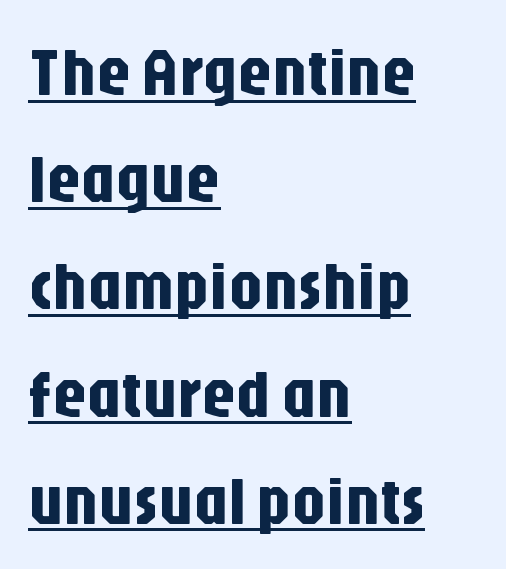
Q: Is the text italic (slanted)? A: No, it is upright.
Q: Is the typeface a serif or a sans-serif typeface? A: Sans-serif.
Q: Is the text underlined? A: Yes.
Q: How is the paragraph aligned? A: Left-aligned.
Q: Is the spacing between letters normal or unusually wide? A: Normal.
Q: Is the spacing between lines tight, normal or loose? A: Normal.
Q: Width (condensed, normal, or wide)? A: Condensed.
Q: Stroke contrast? A: Low.
Q: x-height? A: Large.
Q: Monospaced? A: No.
